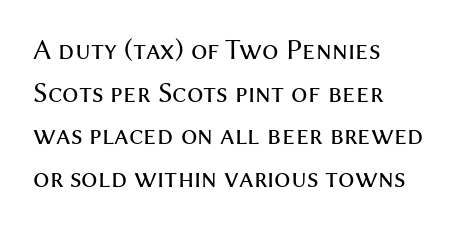
The image shows 29 px regular-weight sans-serif type, upright; set left-aligned, normal line spacing (1.47x), normal letter spacing, not underlined; medium stroke contrast and a medium x-height.
